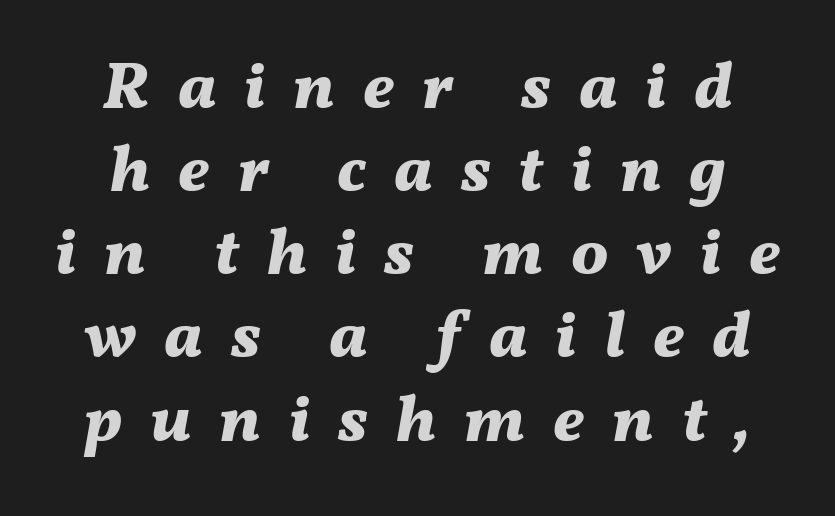
{"italic": "yes", "lean": "right", "slant_degrees": 11, "bold": "yes", "weight": "bold", "width": "normal", "stroke_contrast": "medium", "x_height": "medium", "monospaced": "no", "underline": "no", "align": "center", "line_spacing": "normal", "line_spacing_ratio": 1.26, "letter_spacing": "wide", "letter_spacing_em": 0.42, "glyph_px": 66}
